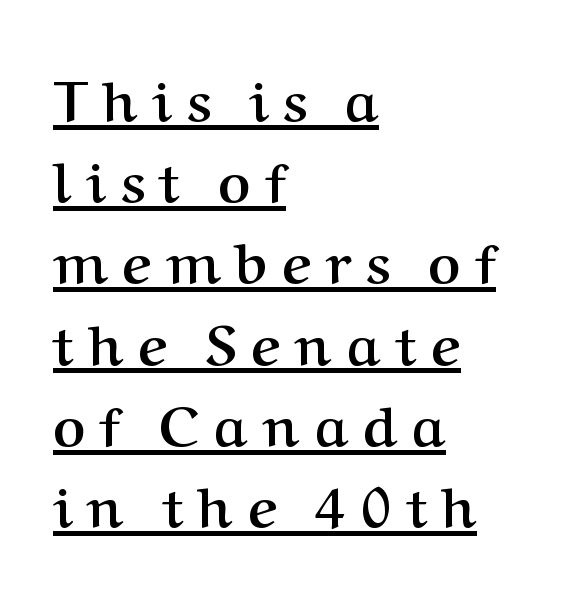
{"serif": "yes", "italic": "no", "bold": "yes", "weight": "semibold", "width": "normal", "stroke_contrast": "medium", "x_height": "medium", "monospaced": "no", "underline": "yes", "align": "left", "line_spacing": "normal", "line_spacing_ratio": 1.45, "letter_spacing": "wide", "letter_spacing_em": 0.27, "glyph_px": 56}
